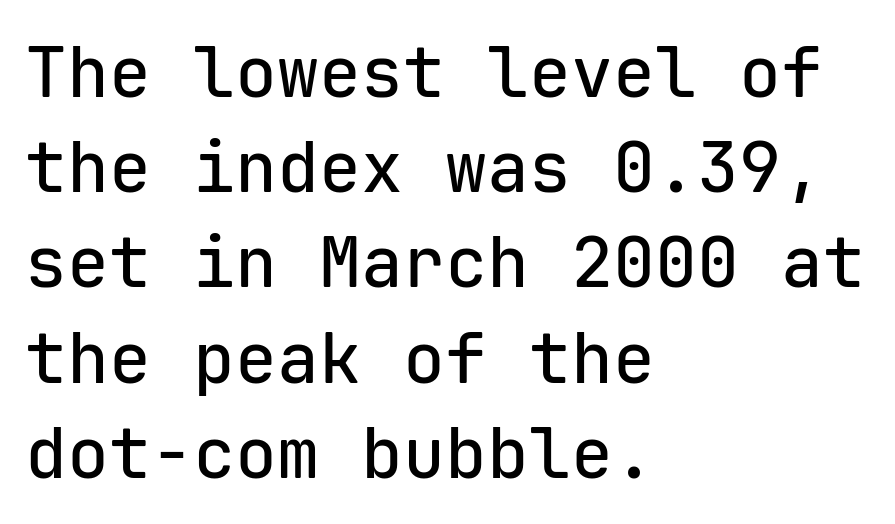
Where is the straight margin? On the left. A typesetter would mark this as roman, not italic. Type style note: lacks serifs. Looks like terminal output: every glyph gets an equal slot. Each word holds together tightly as a unit, with standard inter-letter gaps. Leading: standard.
